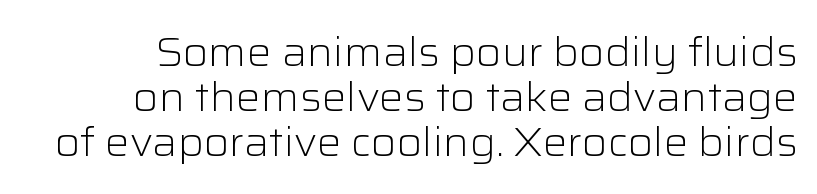
Q: Is the text bold? A: No.
Q: Is the text italic (slanted)? A: No, it is upright.
Q: Is the typeface a serif or a sans-serif typeface? A: Sans-serif.
Q: Is the text underlined? A: No.
Q: Is the spacing between letters normal or unusually wide? A: Normal.
Q: Is the spacing between lines tight, normal or loose? A: Tight.
Q: Width (condensed, normal, or wide)? A: Normal.
Q: Stroke contrast? A: Low.
Q: x-height? A: Medium.
Q: Monospaced? A: No.
